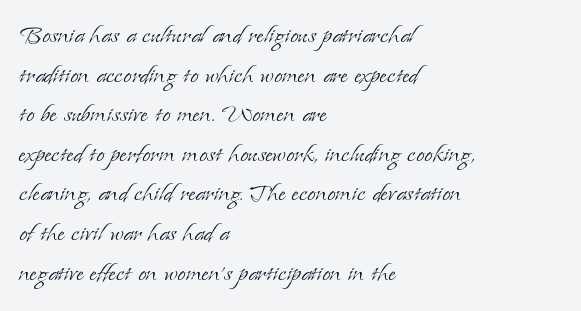
Q: Is the text bold? A: No.
Q: Is the text italic (slanted)? A: Yes.
Q: Is the typeface a serif or a sans-serif typeface? A: Serif.
Q: Is the text underlined? A: No.
Q: How is the paragraph aligned? A: Left-aligned.
Q: Is the spacing between letters normal or unusually wide? A: Normal.
Q: Is the spacing between lines tight, normal or loose? A: Normal.
Q: Width (condensed, normal, or wide)? A: Normal.
Q: Stroke contrast? A: Low.
Q: x-height? A: Small.
Q: Monospaced? A: No.
